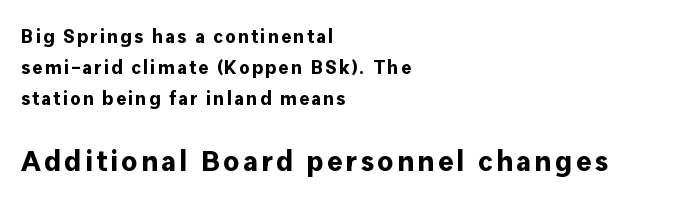
Q: Is the text bold? A: Yes.
Q: Is the text italic (slanted)? A: No, it is upright.
Q: Is the typeface a serif or a sans-serif typeface? A: Sans-serif.
Q: Is the text underlined? A: No.
Q: How is the paragraph aligned? A: Left-aligned.
Q: Is the spacing between lines tight, normal or loose? A: Normal.
Q: Which block of text is set in a larger size, the first (top) or the second (bottom)? A: The second (bottom) one.
Q: Width (condensed, normal, or wide)? A: Normal.
Q: Stroke contrast? A: Low.
Q: x-height? A: Medium.
Q: Monospaced? A: No.
